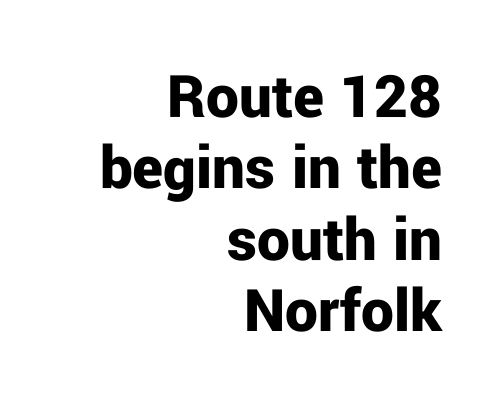
{"serif": "no", "italic": "no", "bold": "yes", "weight": "bold", "width": "normal", "stroke_contrast": "low", "x_height": "medium", "monospaced": "no", "underline": "no", "align": "right", "line_spacing": "tight", "line_spacing_ratio": 1.1, "letter_spacing": "normal", "letter_spacing_em": 0.0, "glyph_px": 65}
